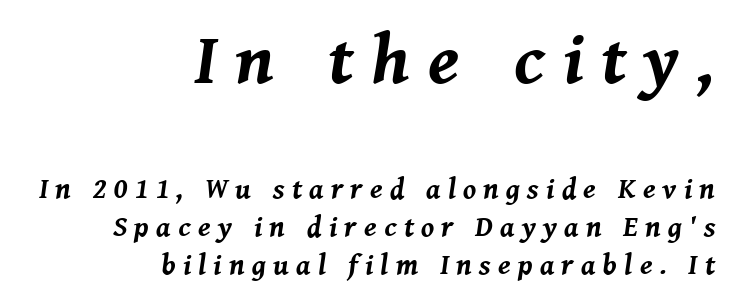
Q: Is the text bold? A: Yes.
Q: Is the text italic (slanted)? A: Yes, it leans right by about 8 degrees.
Q: Is the text underlined? A: No.
Q: How is the paragraph aligned? A: Right-aligned.
Q: Is the spacing between letters normal or unusually wide? A: Unusually wide.
Q: Is the spacing between lines tight, normal or loose? A: Normal.
Q: Which block of text is set in a larger size, the first (top) or the second (bottom)? A: The first (top) one.
Q: Width (condensed, normal, or wide)? A: Normal.
Q: Stroke contrast? A: Medium.
Q: x-height? A: Medium.
Q: Monospaced? A: No.
